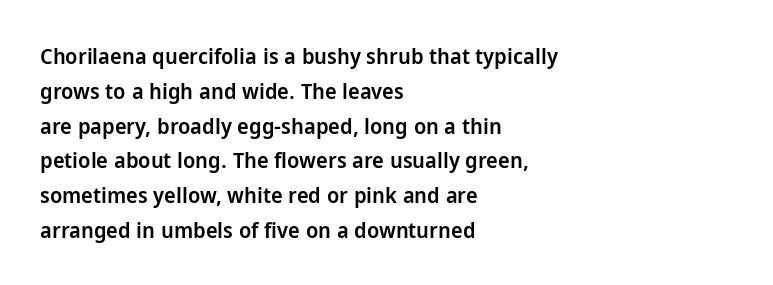
Q: Is the text bold? A: Semi-bold.
Q: Is the text italic (slanted)? A: No, it is upright.
Q: Is the text underlined? A: No.
Q: How is the paragraph aligned? A: Left-aligned.
Q: Is the spacing between letters normal or unusually wide? A: Normal.
Q: Is the spacing between lines tight, normal or loose? A: Normal.
